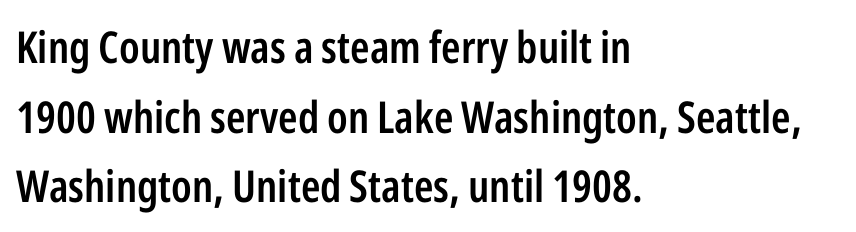
The image shows 44 px semibold, condensed sans-serif type, upright; set left-aligned, normal line spacing (1.58x), normal letter spacing, not underlined; low stroke contrast and a medium x-height.
